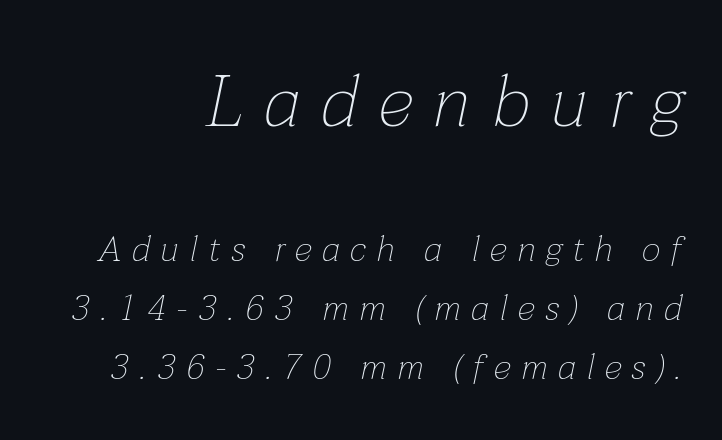
Q: Is the text bold? A: No.
Q: Is the text italic (slanted)? A: Yes, it leans right by about 12 degrees.
Q: Is the text underlined? A: No.
Q: Is the spacing between letters normal or unusually wide? A: Unusually wide.
Q: Is the spacing between lines tight, normal or loose? A: Normal.
Q: Which block of text is set in a larger size, the first (top) or the second (bottom)? A: The first (top) one.
Q: Width (condensed, normal, or wide)? A: Normal.
Q: Stroke contrast? A: Low.
Q: x-height? A: Medium.
Q: Monospaced? A: No.
